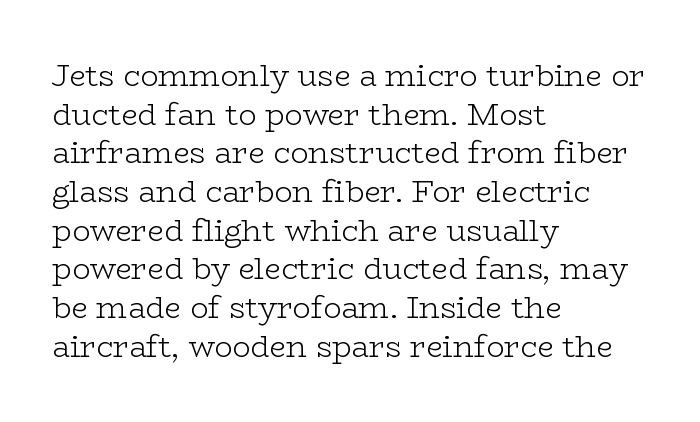
Q: Is the text bold? A: No.
Q: Is the text italic (slanted)? A: No, it is upright.
Q: Is the typeface a serif or a sans-serif typeface? A: Serif.
Q: Is the text underlined? A: No.
Q: How is the paragraph aligned? A: Left-aligned.
Q: Is the spacing between letters normal or unusually wide? A: Normal.
Q: Is the spacing between lines tight, normal or loose? A: Normal.
Q: Width (condensed, normal, or wide)? A: Wide.
Q: Stroke contrast? A: Low.
Q: x-height? A: Medium.
Q: Monospaced? A: No.
